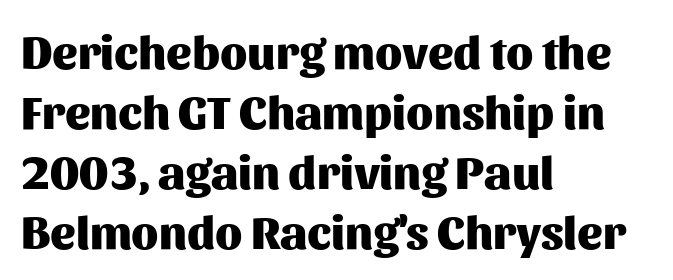
The image shows 47 px heavy sans-serif type, upright; set left-aligned, normal line spacing (1.28x), normal letter spacing, not underlined; medium stroke contrast and a medium x-height.
